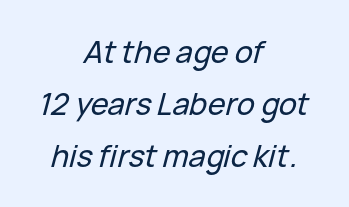
Q: Is the text italic (slanted)? A: Yes, it leans right by about 15 degrees.
Q: Is the text underlined? A: No.
Q: How is the paragraph aligned? A: Centered.
Q: Is the spacing between letters normal or unusually wide? A: Normal.
Q: Width (condensed, normal, or wide)? A: Normal.
Q: Stroke contrast? A: Low.
Q: x-height? A: Medium.
Q: Monospaced? A: No.
